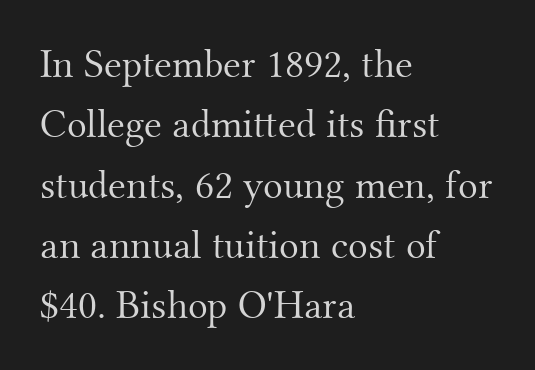
Q: Is the text bold? A: No.
Q: Is the text italic (slanted)? A: No, it is upright.
Q: Is the typeface a serif or a sans-serif typeface? A: Serif.
Q: Is the text underlined? A: No.
Q: How is the paragraph aligned? A: Left-aligned.
Q: Is the spacing between letters normal or unusually wide? A: Normal.
Q: Is the spacing between lines tight, normal or loose? A: Normal.
Q: Width (condensed, normal, or wide)? A: Normal.
Q: Stroke contrast? A: Medium.
Q: x-height? A: Small.
Q: Monospaced? A: No.
